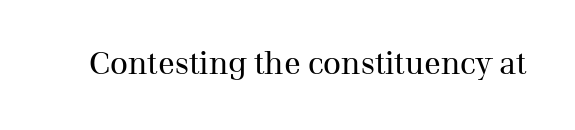
The font sits on the lighter half of the weight spectrum, regular included. Glance below the letters and you will spot only blank space. The type family on display is of the serif kind. A typesetter would call this proportional, since set widths differ per character.
